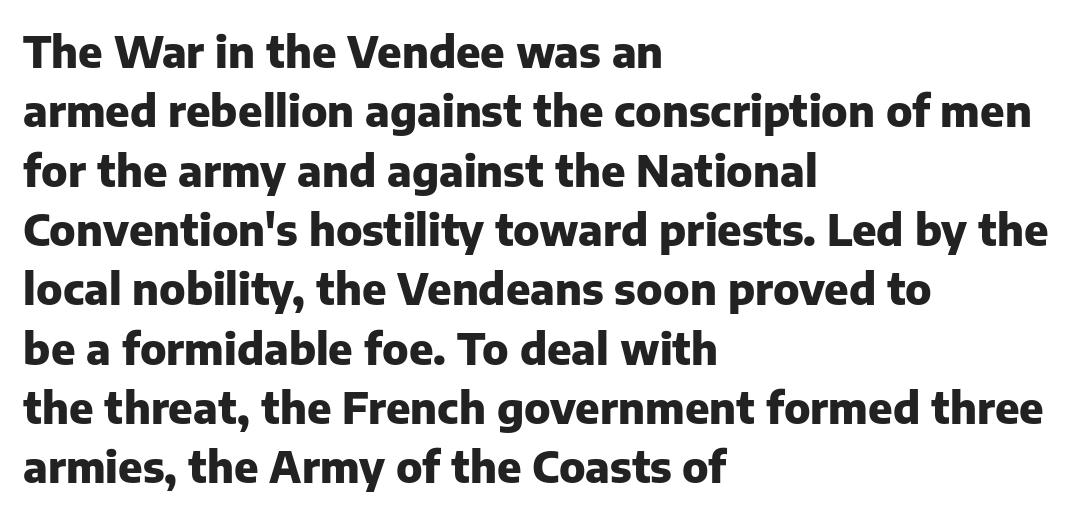
The image shows 43 px heavy sans-serif type, upright; set left-aligned, normal line spacing (1.38x), normal letter spacing, not underlined; low stroke contrast and a medium x-height.
